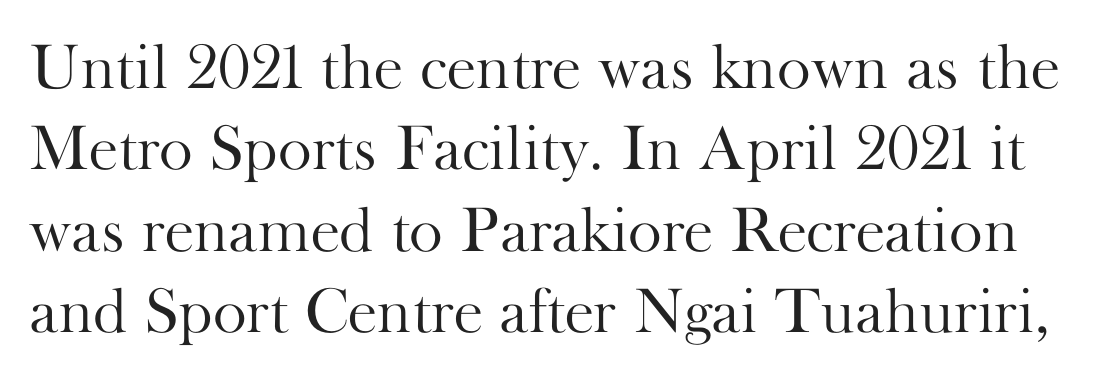
Are there feet on the stems? There are — it's a serif. Think of a printed novel: that variable character pitch is what you see here. Each stroke keeps to a modest, everyday thickness or less. The tracking reads as untouched default to a designer's eye. The gap between lines stays unmarked.
